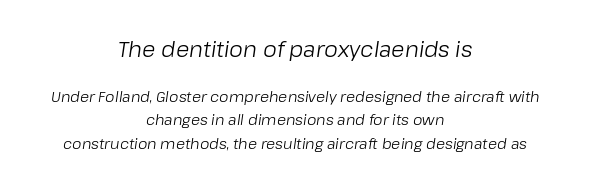
{"italic": "yes", "lean": "right", "slant_degrees": 8, "bold": "no", "underline": "no", "align": "center", "line_spacing": "normal", "line_spacing_ratio": 1.56, "letter_spacing": "normal", "letter_spacing_em": 0.0, "larger_block": "first", "size_ratio": 1.47, "glyph_px": 22}
